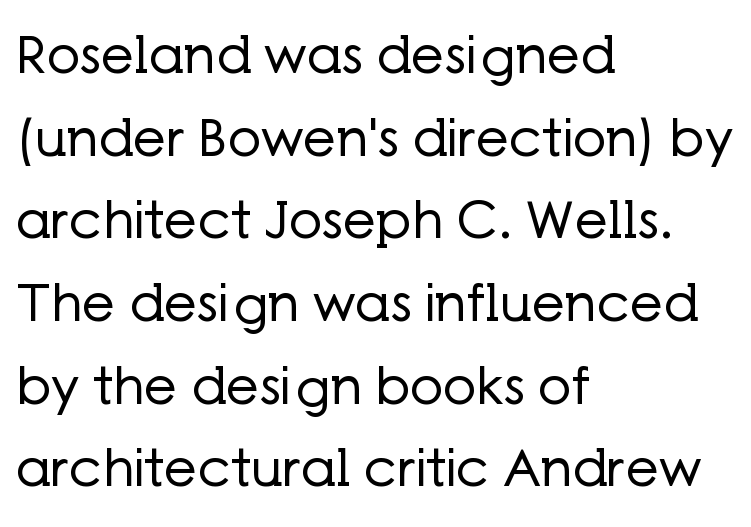
Looks like regular typesetting: each glyph gets only the width it needs. Does the leading feel generous? No, just average. Nothing unusual about the tracking: characters are spaced as the font intends. Rule under the text: the space is simply empty. The typeface chosen for these lines omits serifs.
